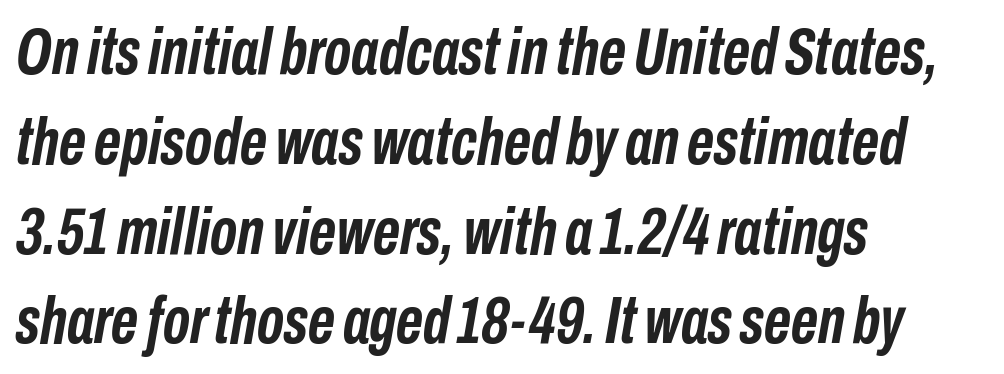
The image shows 66 px semibold, condensed type, italic (leaning right); set left-aligned, normal line spacing (1.36x), normal letter spacing, not underlined; low stroke contrast and a medium x-height.
